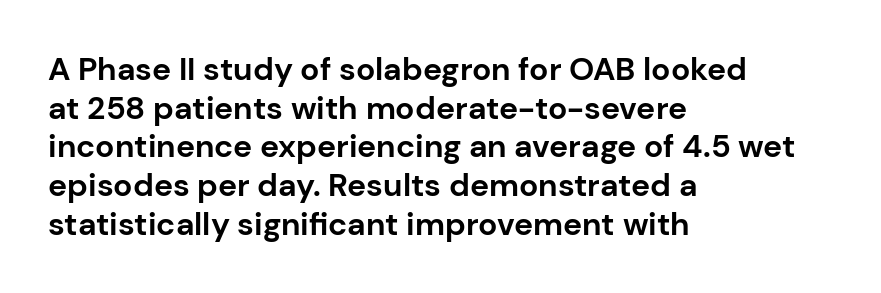
These lines are rendered in a variable-pitch font. Horizontally, the lines are justified to the leading edge only. This is the regular roman posture of the typeface. Strong, thick strokes mark this as bold type. The line texture is even and compact thanks to regular tracking. This sample uses a sans-serif face.
